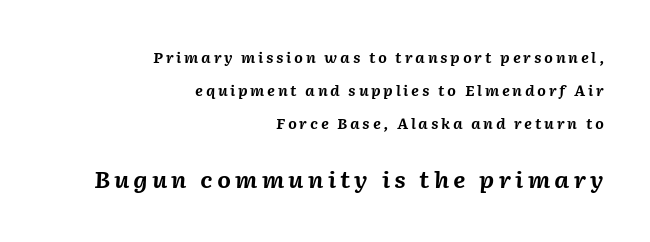
Q: Is the text bold? A: Yes.
Q: Is the text italic (slanted)? A: Yes, it leans right by about 2 degrees.
Q: Is the text underlined? A: No.
Q: How is the paragraph aligned? A: Right-aligned.
Q: Is the spacing between lines tight, normal or loose? A: Loose.
Q: Which block of text is set in a larger size, the first (top) or the second (bottom)? A: The second (bottom) one.
